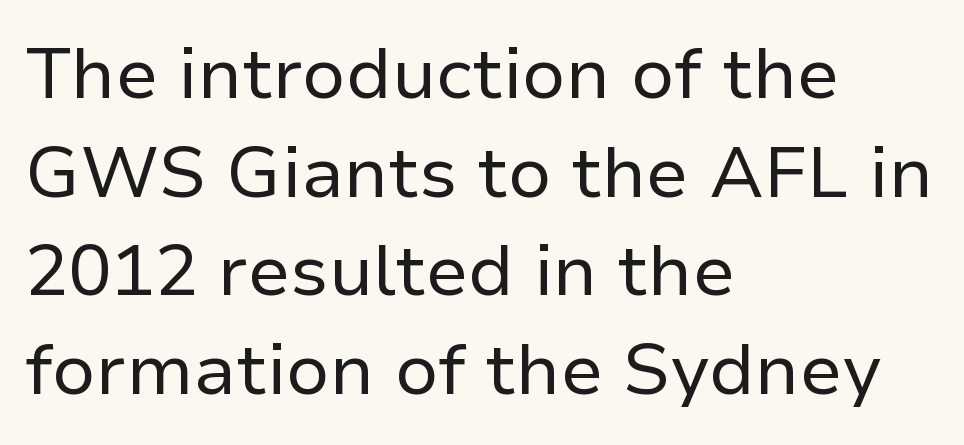
{"serif": "no", "italic": "no", "bold": "no", "weight": "regular", "width": "normal", "stroke_contrast": "low", "x_height": "medium", "monospaced": "no", "underline": "no", "align": "left", "line_spacing": "normal", "line_spacing_ratio": 1.37, "letter_spacing": "normal", "letter_spacing_em": 0.0, "glyph_px": 72}
